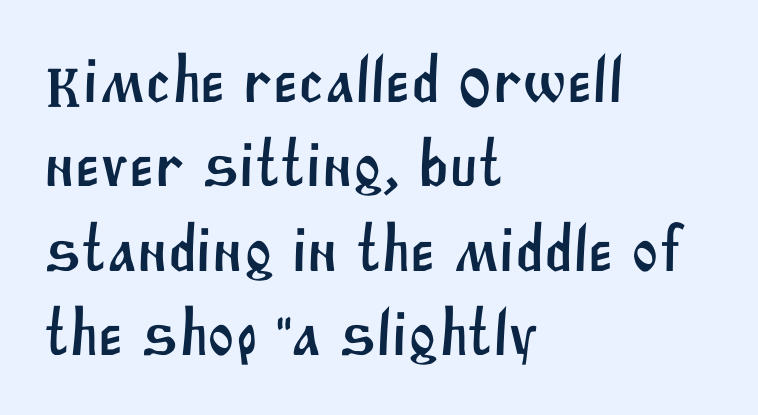
The image shows 65 px sans-serif type; set left-aligned, normal line spacing (1.3x), normal letter spacing, not underlined; medium stroke contrast and a large x-height.
